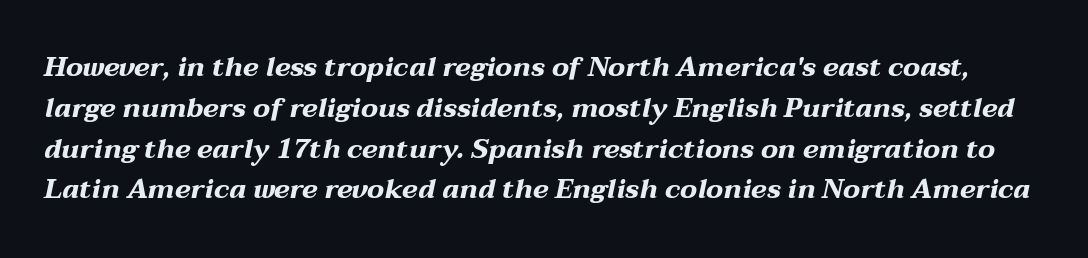
Q: Is the text bold? A: Yes.
Q: Is the text italic (slanted)? A: Yes, it leans right by about 12 degrees.
Q: Is the text underlined? A: No.
Q: Is the spacing between letters normal or unusually wide? A: Normal.
Q: Is the spacing between lines tight, normal or loose? A: Normal.
